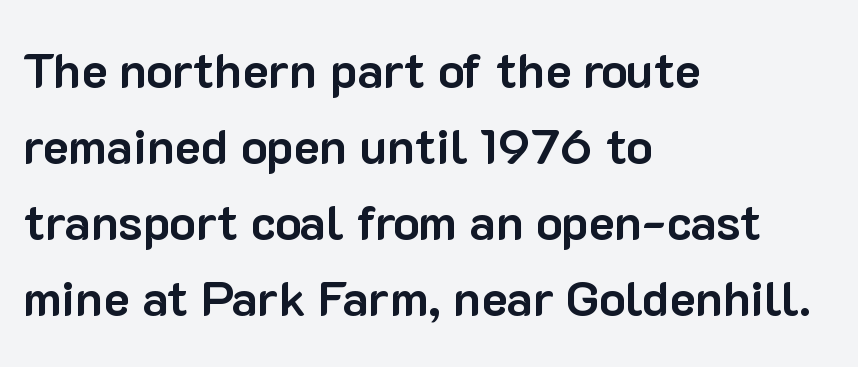
The image shows 49 px bold sans-serif type, upright; set left-aligned, normal line spacing (1.55x), normal letter spacing, not underlined; low stroke contrast and a medium x-height.
